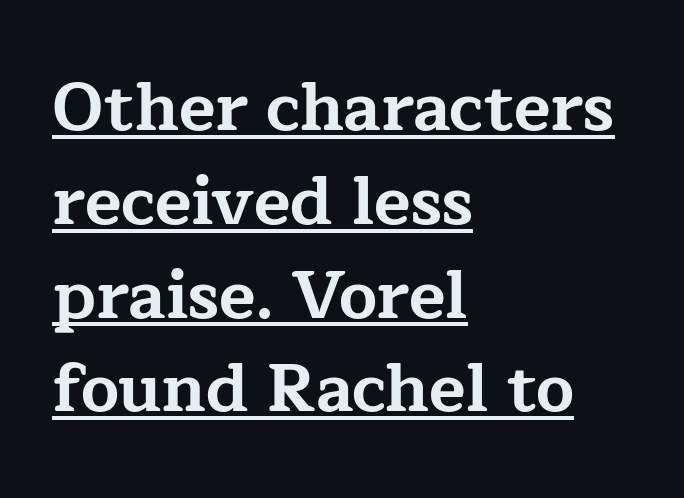
{"serif": "yes", "italic": "no", "bold": "yes", "weight": "bold", "width": "wide", "stroke_contrast": "low", "x_height": "medium", "monospaced": "no", "underline": "yes", "align": "left", "line_spacing": "normal", "line_spacing_ratio": 1.4, "letter_spacing": "normal", "letter_spacing_em": 0.0, "glyph_px": 67}
